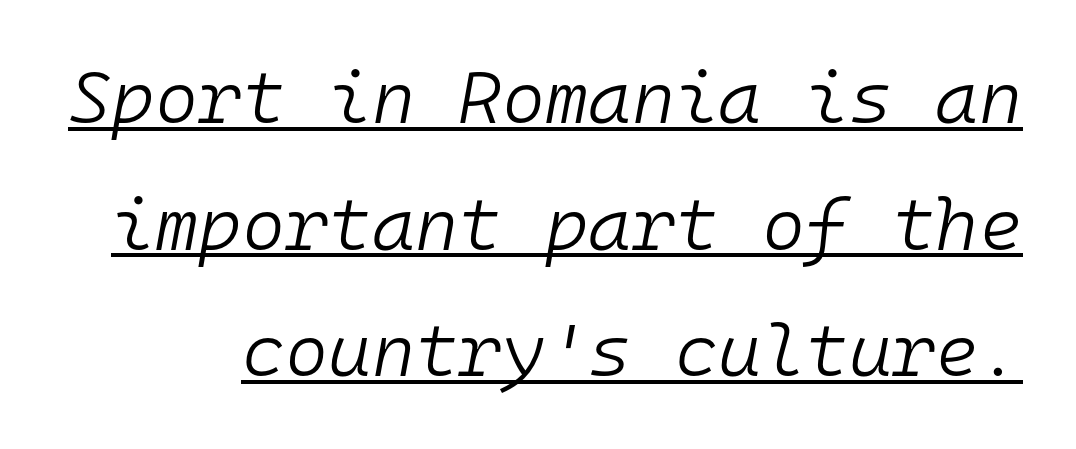
{"italic": "yes", "lean": "right", "slant_degrees": 10, "bold": "no", "weight": "light", "width": "normal", "stroke_contrast": "low", "x_height": "medium", "monospaced": "yes", "underline": "yes", "line_spacing_ratio": 1.71, "letter_spacing": "normal", "letter_spacing_em": 0.0, "glyph_px": 74}
